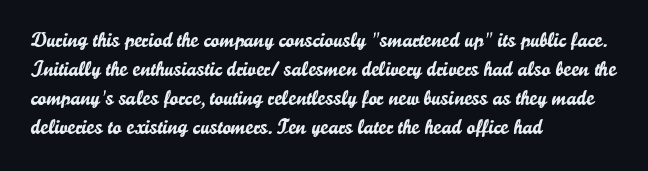
Does the leading feel generous? No, just average. Nobody touched the tracking dial on this one. Visually the block forms a straight wall on the left and a jagged coastline on the right.
